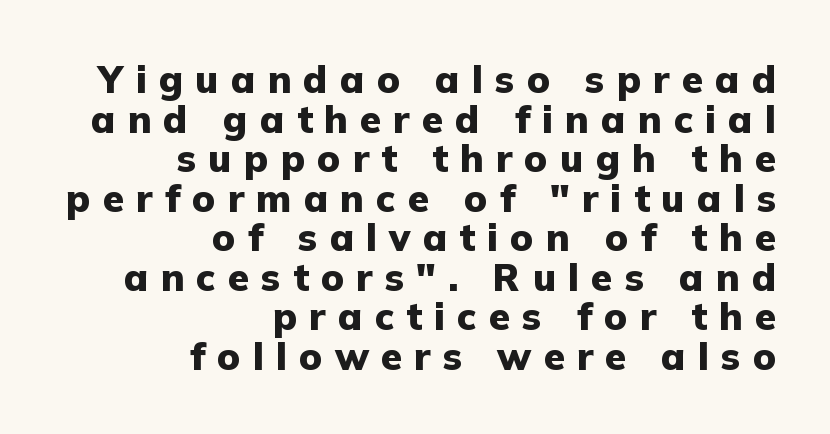
{"serif": "no", "italic": "no", "bold": "yes", "weight": "heavy", "width": "normal", "stroke_contrast": "low", "x_height": "medium", "monospaced": "no", "underline": "no", "align": "right", "line_spacing": "tight", "line_spacing_ratio": 1.04, "letter_spacing": "wide", "letter_spacing_em": 0.32, "glyph_px": 38}
